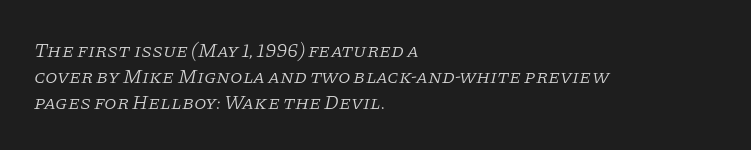
The image shows 20 px text type, italic (leaning right); set left-aligned, normal line spacing (1.3x), normal letter spacing, not underlined.
